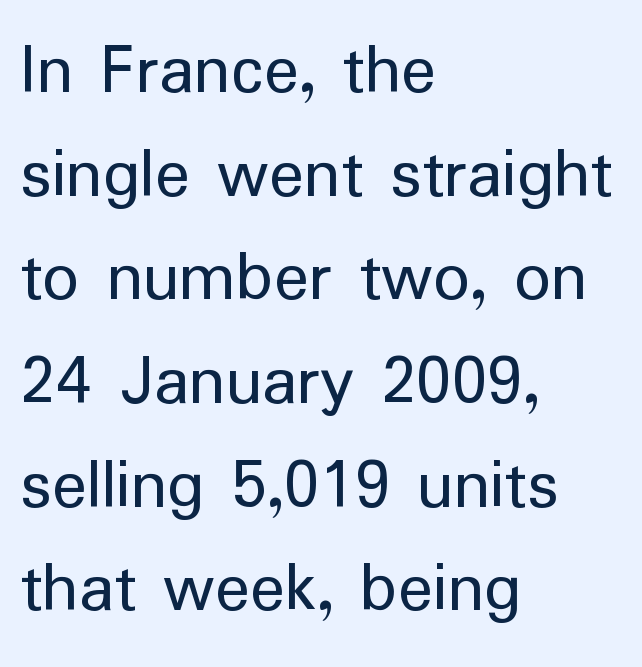
A clean baseline with only descenders dipping below it. If you measured baseline to baseline, you'd find a middling distance. What stands out about the letter spacing? Nothing — it is the standard amount. These lines are rendered in a variable-pitch font. This sample is left-justified, so line endings fall wherever the words run out. Examine the stroke ends and you'll find no serifs.
